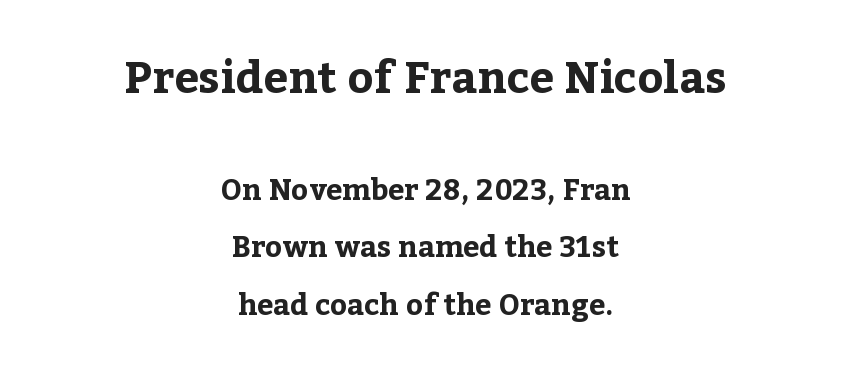
The image shows 44 px bold serif type, upright; set centered, loose line spacing (1.99x), normal letter spacing, not underlined; the first (top) block is 1.52x larger; low stroke contrast and a medium x-height.
